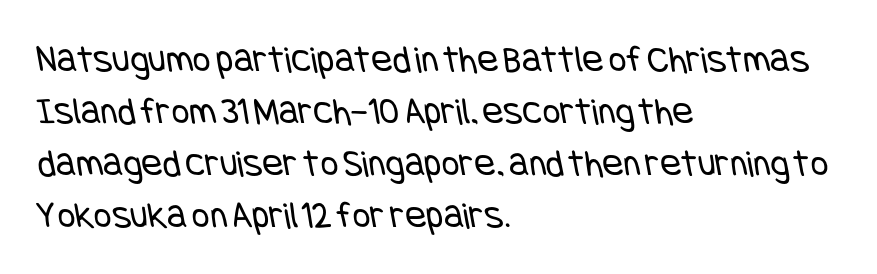
{"serif": "no", "bold": "no", "weight": "regular", "width": "condensed", "stroke_contrast": "low", "x_height": "large", "underline": "no", "align": "left", "line_spacing": "normal", "line_spacing_ratio": 1.33, "letter_spacing": "normal", "letter_spacing_em": 0.0, "glyph_px": 39}
